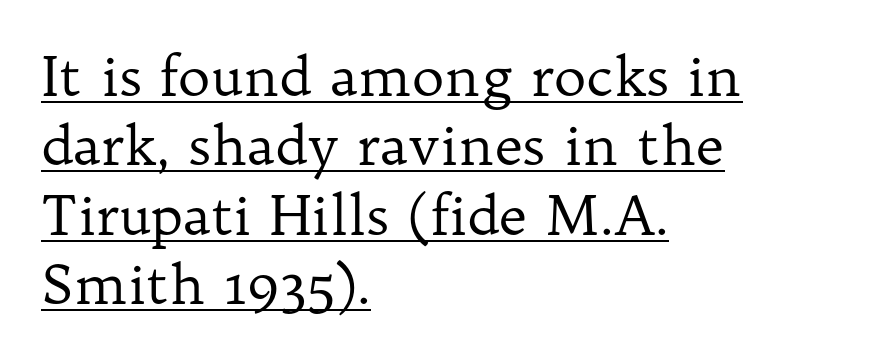
{"serif": "yes", "italic": "no", "bold": "no", "weight": "regular", "width": "normal", "stroke_contrast": "low", "x_height": "medium", "monospaced": "no", "underline": "yes", "align": "left", "line_spacing": "normal", "line_spacing_ratio": 1.26, "letter_spacing": "normal", "letter_spacing_em": 0.0, "glyph_px": 55}
